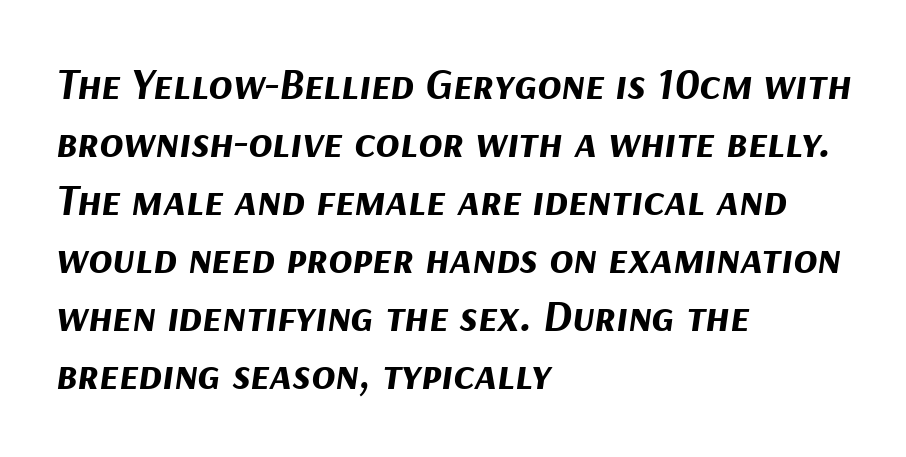
The letters advance in unequal steps, a hallmark of proportional type. The sample has been set heavy, in full bold. No word sits above an underline. This block has exactly the height ordinary leading produces. The letterforms sit shoulder to shoulder at normal distance. Quick note: italic.
